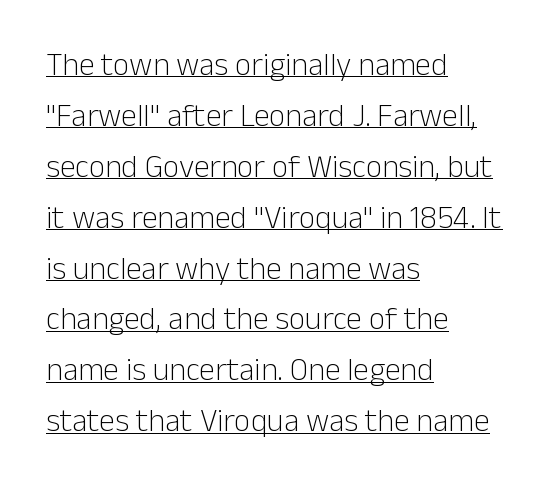
Q: Is the text bold? A: No.
Q: Is the text italic (slanted)? A: No, it is upright.
Q: Is the typeface a serif or a sans-serif typeface? A: Sans-serif.
Q: Is the text underlined? A: Yes.
Q: How is the paragraph aligned? A: Left-aligned.
Q: Is the spacing between letters normal or unusually wide? A: Normal.
Q: Is the spacing between lines tight, normal or loose? A: Normal.
Q: Width (condensed, normal, or wide)? A: Normal.
Q: Stroke contrast? A: Low.
Q: x-height? A: Medium.
Q: Monospaced? A: No.
